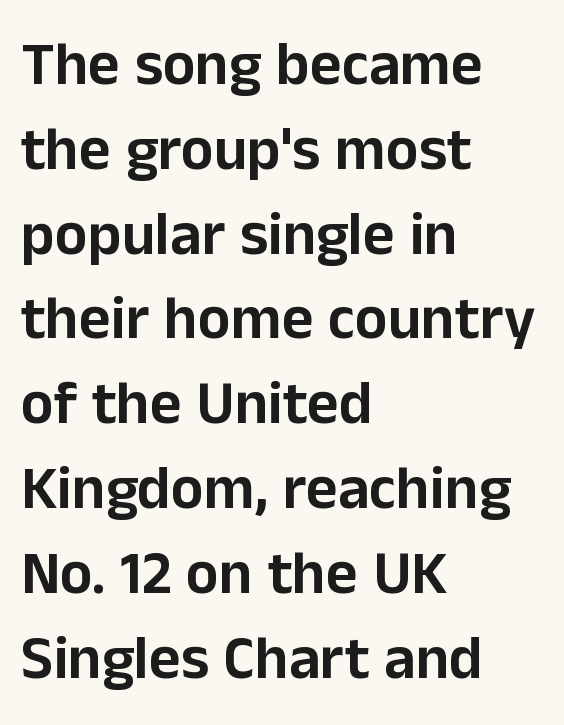
Q: Is the text italic (slanted)? A: No, it is upright.
Q: Is the typeface a serif or a sans-serif typeface? A: Sans-serif.
Q: Is the text underlined? A: No.
Q: How is the paragraph aligned? A: Left-aligned.
Q: Is the spacing between letters normal or unusually wide? A: Normal.
Q: Is the spacing between lines tight, normal or loose? A: Normal.
Q: Width (condensed, normal, or wide)? A: Normal.
Q: Stroke contrast? A: Low.
Q: x-height? A: Medium.
Q: Monospaced? A: No.
